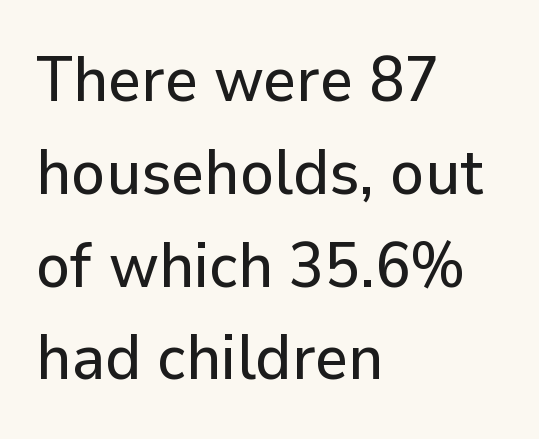
The image shows 64 px sans-serif type, upright; set left-aligned, normal line spacing (1.45x), normal letter spacing, not underlined; low stroke contrast and a medium x-height.
